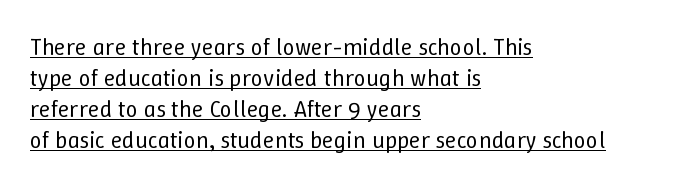
Q: Is the text bold? A: No.
Q: Is the text italic (slanted)? A: No, it is upright.
Q: Is the text underlined? A: Yes.
Q: How is the paragraph aligned? A: Left-aligned.
Q: Is the spacing between letters normal or unusually wide? A: Normal.
Q: Is the spacing between lines tight, normal or loose? A: Normal.
